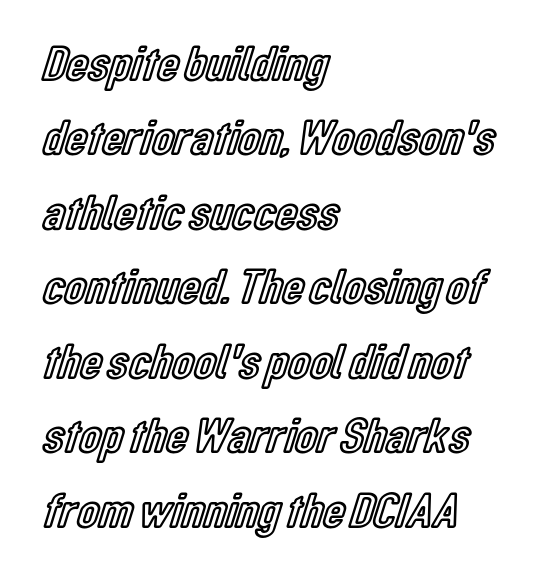
The image shows 50 px condensed type; set left-aligned, normal line spacing (1.49x), normal letter spacing, not underlined; a medium x-height.
